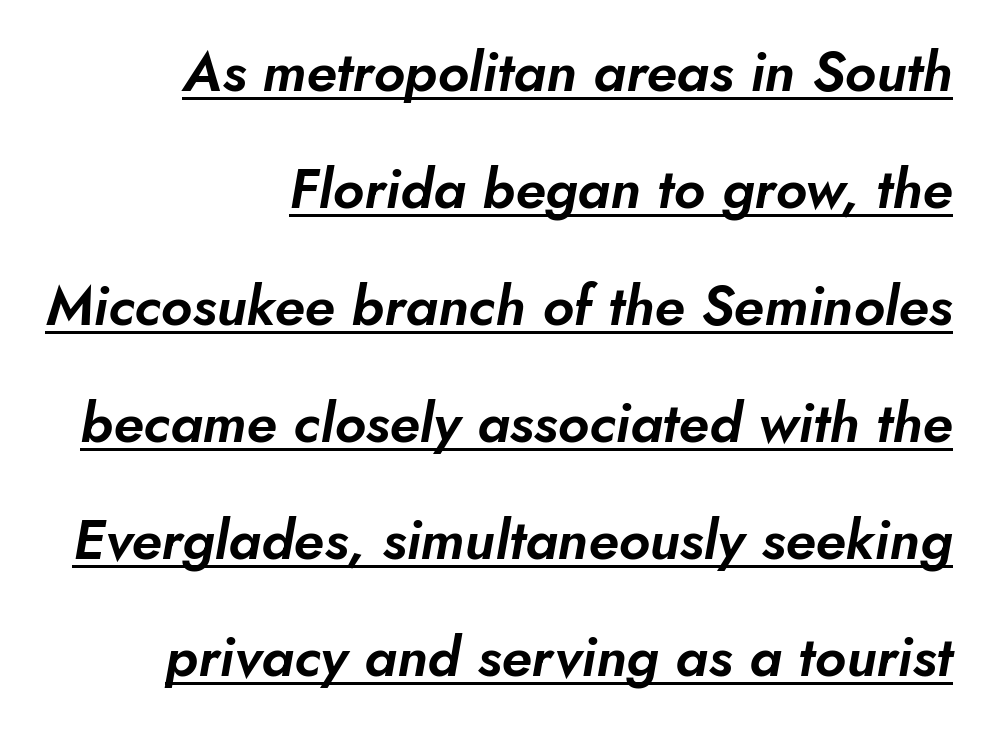
Q: Is the text italic (slanted)? A: Yes, it leans right by about 5 degrees.
Q: Is the text underlined? A: Yes.
Q: How is the paragraph aligned? A: Right-aligned.
Q: Is the spacing between letters normal or unusually wide? A: Normal.
Q: Is the spacing between lines tight, normal or loose? A: Loose.
Q: Width (condensed, normal, or wide)? A: Normal.
Q: Stroke contrast? A: Low.
Q: x-height? A: Small.
Q: Monospaced? A: No.
